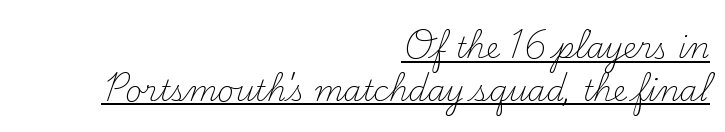
Q: Is the text bold? A: No.
Q: Is the text italic (slanted)? A: Yes.
Q: Is the text underlined? A: Yes.
Q: How is the paragraph aligned? A: Right-aligned.
Q: Is the spacing between letters normal or unusually wide? A: Normal.
Q: Is the spacing between lines tight, normal or loose? A: Normal.
Q: Width (condensed, normal, or wide)? A: Normal.
Q: Stroke contrast? A: Medium.
Q: x-height? A: Small.
Q: Monospaced? A: No.
